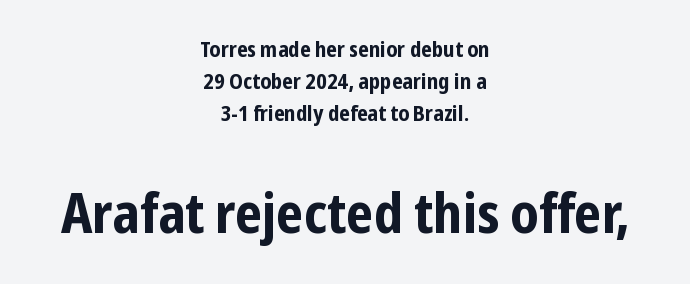
{"serif": "no", "italic": "no", "bold": "yes", "weight": "bold", "width": "condensed", "stroke_contrast": "low", "x_height": "medium", "monospaced": "no", "underline": "no", "align": "center", "line_spacing": "normal", "line_spacing_ratio": 1.45, "letter_spacing": "normal", "letter_spacing_em": 0.0, "larger_block": "second", "size_ratio": 2.55, "glyph_px": 56}
